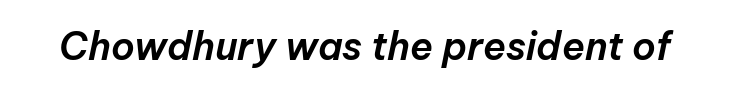
{"italic": "yes", "lean": "right", "slant_degrees": 12, "width": "normal", "stroke_contrast": "low", "x_height": "medium", "monospaced": "no", "underline": "no", "letter_spacing": "normal", "letter_spacing_em": 0.0, "glyph_px": 38}
